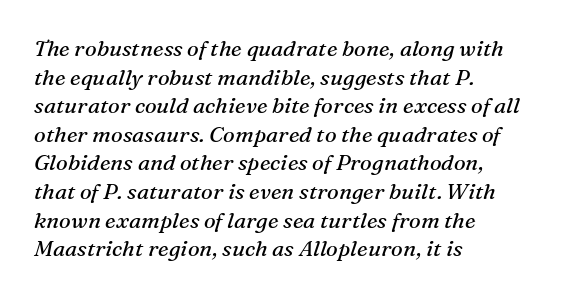
Q: Is the text bold? A: No.
Q: Is the text italic (slanted)? A: Yes, it leans right by about 16 degrees.
Q: Is the text underlined? A: No.
Q: How is the paragraph aligned? A: Left-aligned.
Q: Is the spacing between letters normal or unusually wide? A: Normal.
Q: Is the spacing between lines tight, normal or loose? A: Normal.
